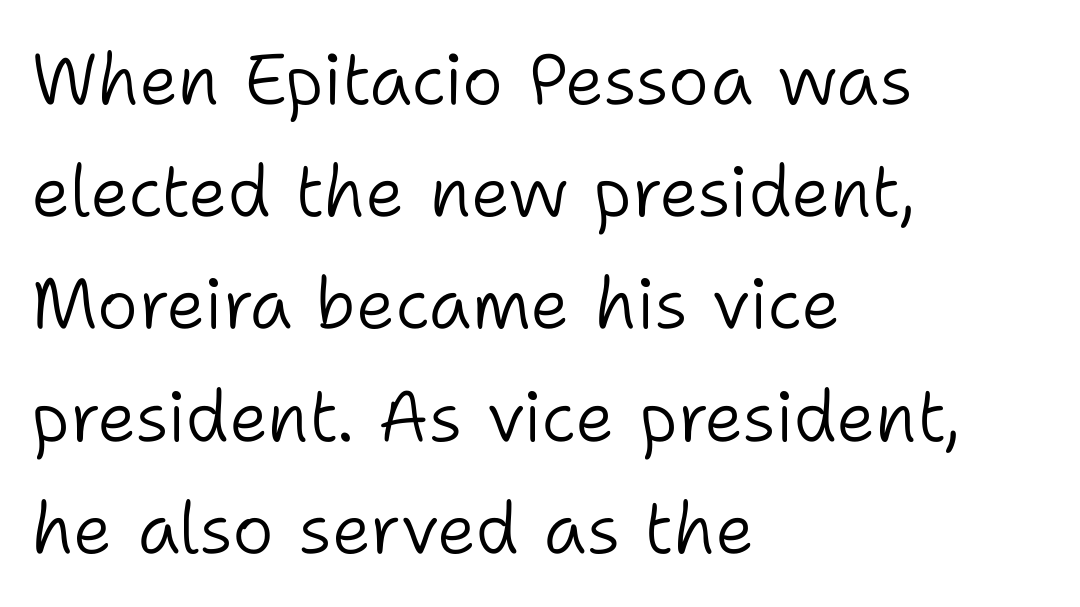
The image shows 71 px light sans-serif type, upright; set left-aligned, normal line spacing (1.58x), normal letter spacing, not underlined; low stroke contrast and a medium x-height.
